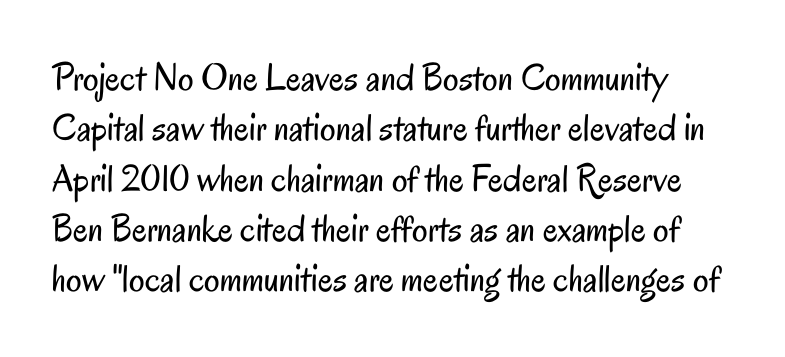
Q: Is the text bold? A: No.
Q: Is the text italic (slanted)? A: No, it is upright.
Q: Is the typeface a serif or a sans-serif typeface? A: Sans-serif.
Q: Is the text underlined? A: No.
Q: Is the spacing between letters normal or unusually wide? A: Normal.
Q: Is the spacing between lines tight, normal or loose? A: Normal.
Q: Width (condensed, normal, or wide)? A: Condensed.
Q: Stroke contrast? A: Low.
Q: x-height? A: Small.
Q: Monospaced? A: No.
